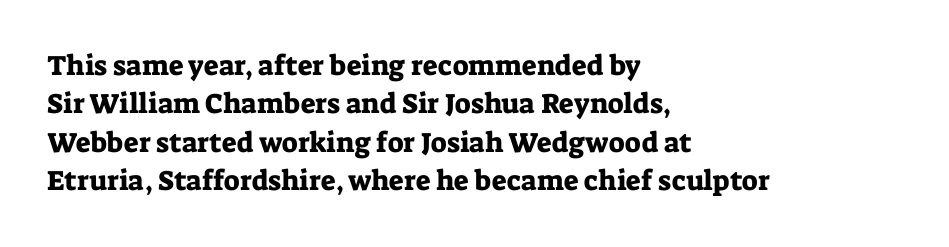
{"serif": "yes", "italic": "no", "width": "normal", "stroke_contrast": "low", "x_height": "medium", "monospaced": "no", "underline": "no", "align": "left", "line_spacing": "normal", "line_spacing_ratio": 1.37, "letter_spacing": "normal", "letter_spacing_em": 0.0, "glyph_px": 28}
